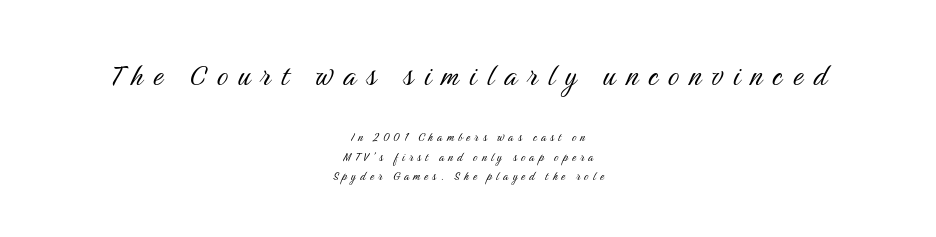
{"serif": "no", "bold": "no", "weight": "light", "width": "condensed", "stroke_contrast": "medium", "x_height": "medium", "monospaced": "no", "underline": "no", "align": "center", "line_spacing": "normal", "line_spacing_ratio": 1.38, "letter_spacing": "wide", "letter_spacing_em": 0.3, "larger_block": "first", "size_ratio": 2.5, "glyph_px": 35}
